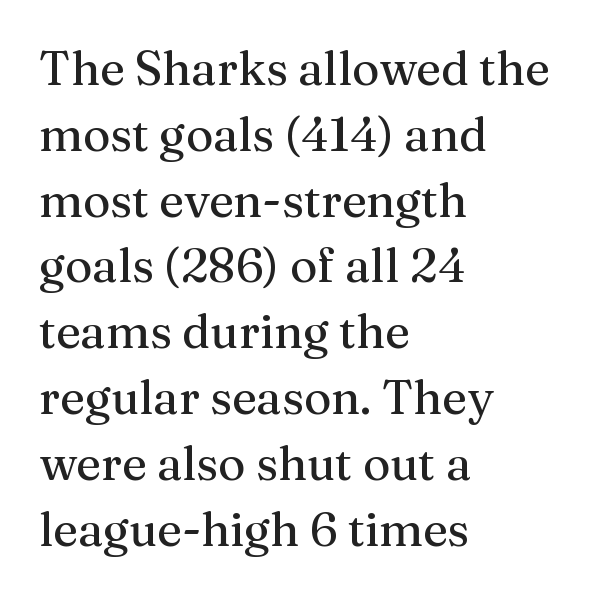
The image shows 47 px serif type, upright; set left-aligned, normal line spacing (1.4x), normal letter spacing, not underlined; medium stroke contrast and a medium x-height.
